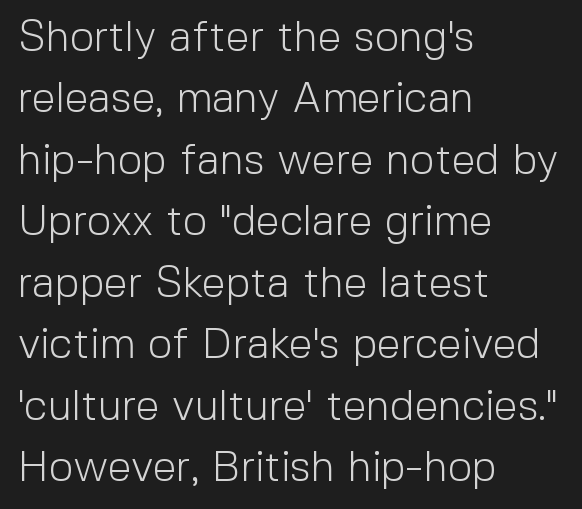
The image shows 43 px light sans-serif type, upright; set left-aligned, normal line spacing (1.43x), normal letter spacing, not underlined; a medium x-height.
